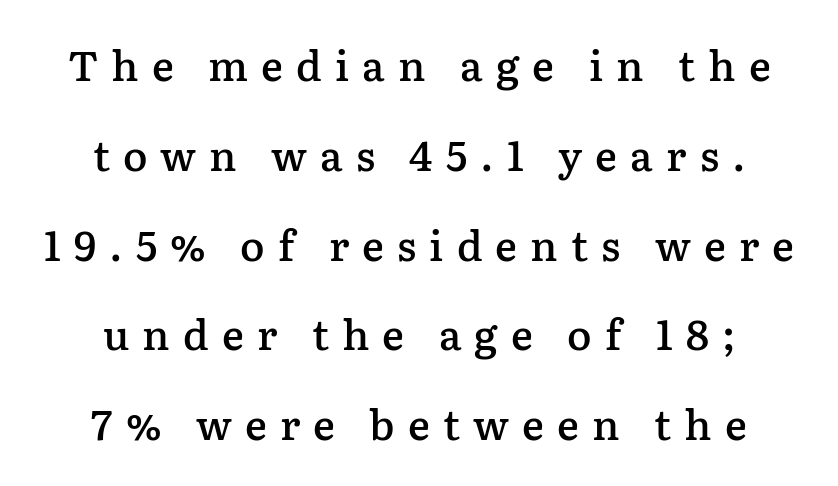
{"serif": "yes", "italic": "no", "bold": "semi", "weight": "semibold", "width": "normal", "stroke_contrast": "low", "x_height": "medium", "monospaced": "no", "underline": "no", "align": "center", "line_spacing": "loose", "line_spacing_ratio": 2.19, "letter_spacing": "wide", "letter_spacing_em": 0.32, "glyph_px": 41}
